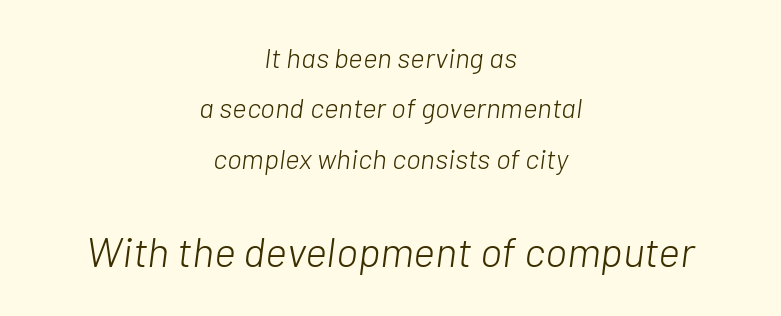
{"italic": "yes", "lean": "right", "slant_degrees": 7, "bold": "no", "weight": "light", "width": "normal", "stroke_contrast": "low", "x_height": "medium", "monospaced": "no", "underline": "no", "align": "center", "line_spacing_ratio": 1.8, "letter_spacing": "normal", "letter_spacing_em": 0.0, "larger_block": "second", "size_ratio": 1.5, "glyph_px": 42}
